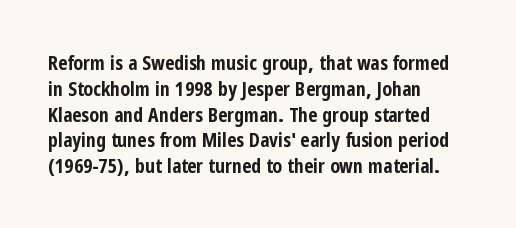
Q: Is the text bold? A: Yes.
Q: Is the text italic (slanted)? A: No, it is upright.
Q: Is the text underlined? A: No.
Q: How is the paragraph aligned? A: Left-aligned.
Q: Is the spacing between letters normal or unusually wide? A: Normal.
Q: Is the spacing between lines tight, normal or loose? A: Normal.
